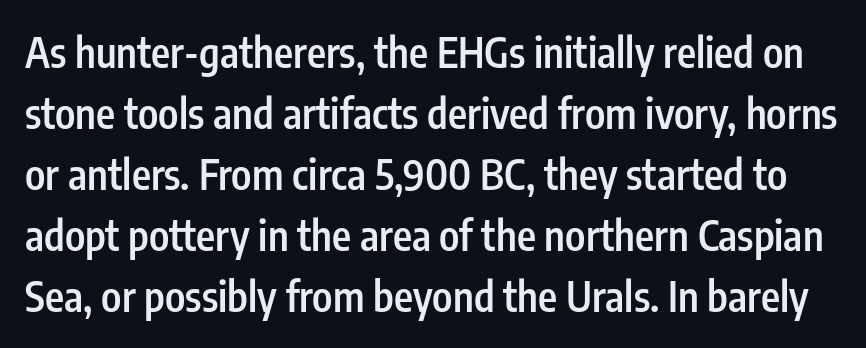
The strip under each line holds only bare page. The rendering uses a moderate line-height, typical for paragraphs. There is no visible air inserted between adjacent glyphs. Type style note: lacks serifs. Characters remain perfectly vertical along every line.
